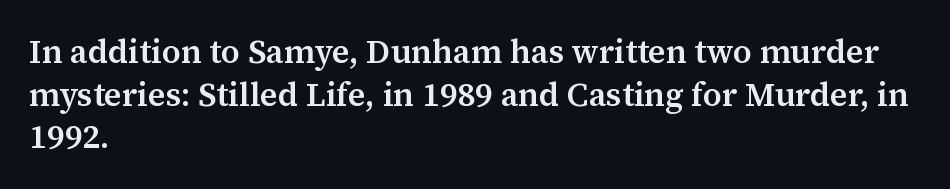
The image shows 33 px semibold serif type, upright; set left-aligned, normal line spacing (1.29x), normal letter spacing, not underlined; medium stroke contrast and a medium x-height.
